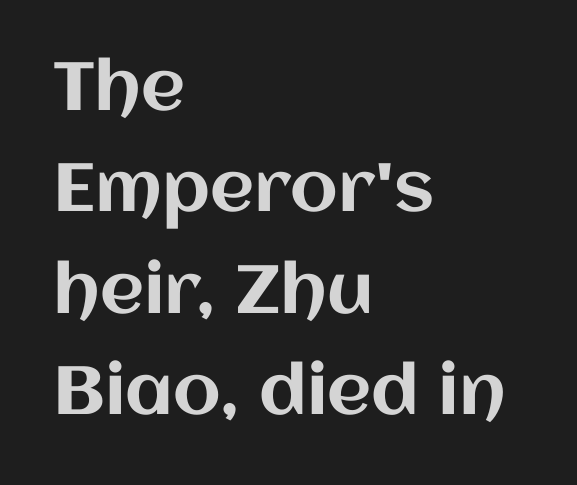
{"italic": "no", "width": "normal", "stroke_contrast": "medium", "x_height": "large", "monospaced": "no", "underline": "no", "align": "left", "line_spacing": "normal", "line_spacing_ratio": 1.49, "letter_spacing": "normal", "letter_spacing_em": 0.0, "glyph_px": 68}
